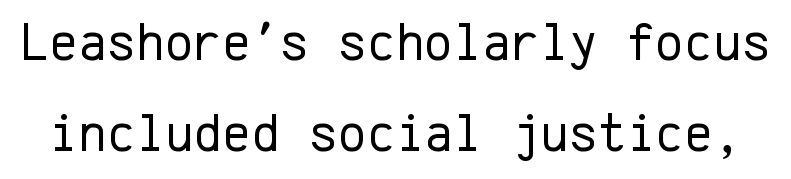
{"serif": "no", "italic": "no", "bold": "no", "weight": "regular", "width": "normal", "stroke_contrast": "low", "x_height": "medium", "monospaced": "yes", "underline": "no", "line_spacing": "normal", "line_spacing_ratio": 1.65, "letter_spacing": "normal", "letter_spacing_em": 0.0, "glyph_px": 55}
